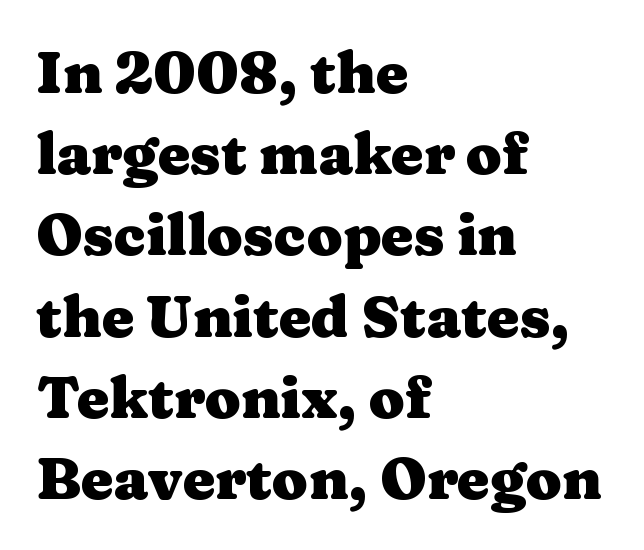
The image shows 58 px heavy, wide serif type, upright; set left-aligned, normal line spacing (1.4x), normal letter spacing, not underlined; medium stroke contrast and a medium x-height.
